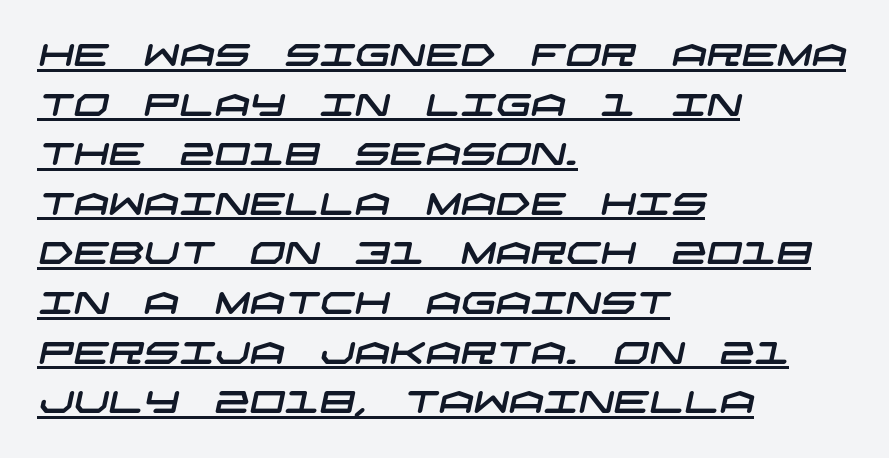
{"serif": "no", "width": "wide", "stroke_contrast": "low", "x_height": "large", "underline": "yes", "align": "left", "line_spacing": "normal", "line_spacing_ratio": 1.6, "letter_spacing": "normal", "letter_spacing_em": 0.0, "glyph_px": 31}
